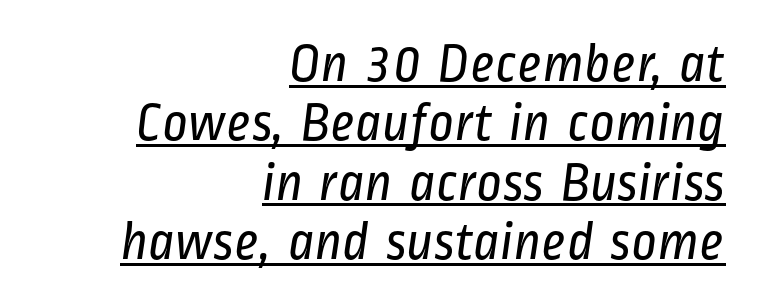
The image shows 55 px regular-weight, condensed sans-serif type; set right-aligned, tight line spacing (1.08x), normal letter spacing, underlined; low stroke contrast and a medium x-height.
